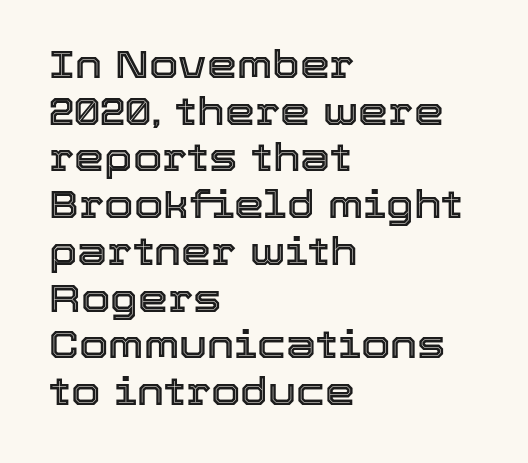
{"italic": "no", "width": "normal", "x_height": "medium", "monospaced": "no", "underline": "no", "align": "left", "line_spacing_ratio": 1.23, "letter_spacing": "normal", "letter_spacing_em": 0.0, "glyph_px": 38}
